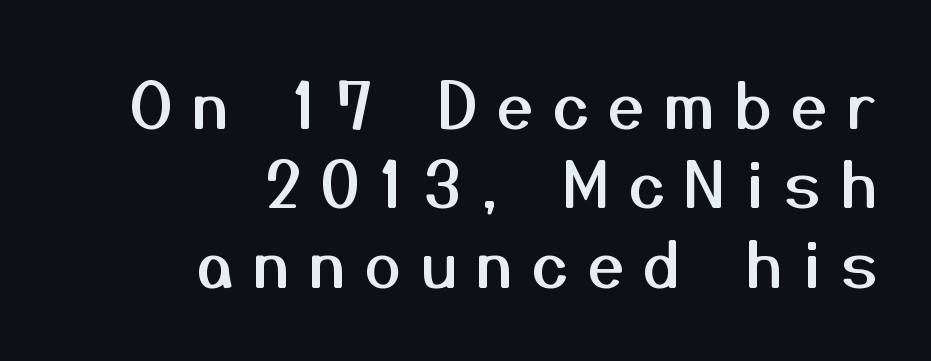
Q: Is the text italic (slanted)? A: No, it is upright.
Q: Is the typeface a serif or a sans-serif typeface? A: Sans-serif.
Q: Is the text underlined? A: No.
Q: How is the paragraph aligned? A: Right-aligned.
Q: Is the spacing between letters normal or unusually wide? A: Unusually wide.
Q: Width (condensed, normal, or wide)? A: Normal.
Q: Stroke contrast? A: Medium.
Q: x-height? A: Medium.
Q: Monospaced? A: No.
